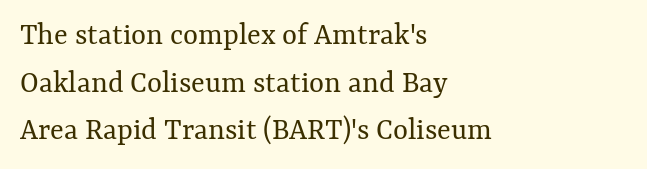
Q: Is the text bold? A: No.
Q: Is the text italic (slanted)? A: No, it is upright.
Q: Is the text underlined? A: No.
Q: How is the paragraph aligned? A: Left-aligned.
Q: Is the spacing between letters normal or unusually wide? A: Normal.
Q: Is the spacing between lines tight, normal or loose? A: Normal.
Q: Width (condensed, normal, or wide)? A: Normal.
Q: Stroke contrast? A: Medium.
Q: x-height? A: Medium.
Q: Monospaced? A: No.
